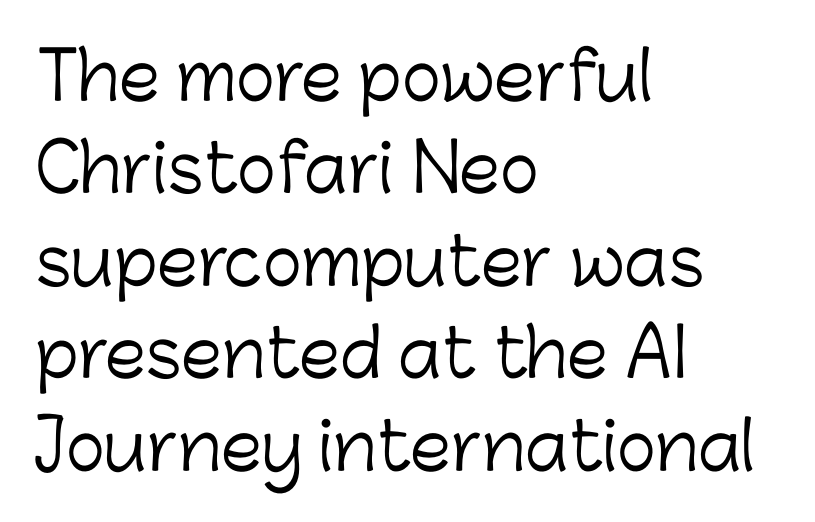
The image shows 66 px light sans-serif type, upright; set left-aligned, normal line spacing (1.4x), normal letter spacing, not underlined; low stroke contrast and a medium x-height.
